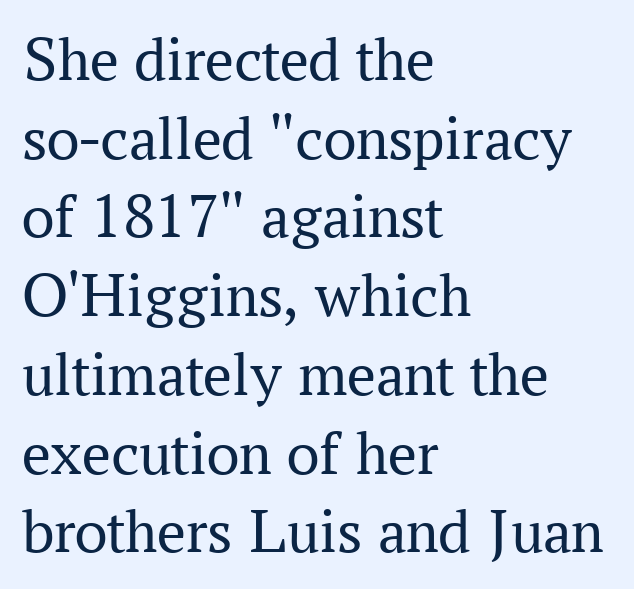
The letters stand upright; this is a roman face. Each letter keeps its own natural width here, so spacing adapts to shape. The letters look calm and open, with moderate or lighter stems. Spacing between characters is what you'd get straight out of the box. Each line starts at the same left margin while the right side varies.
